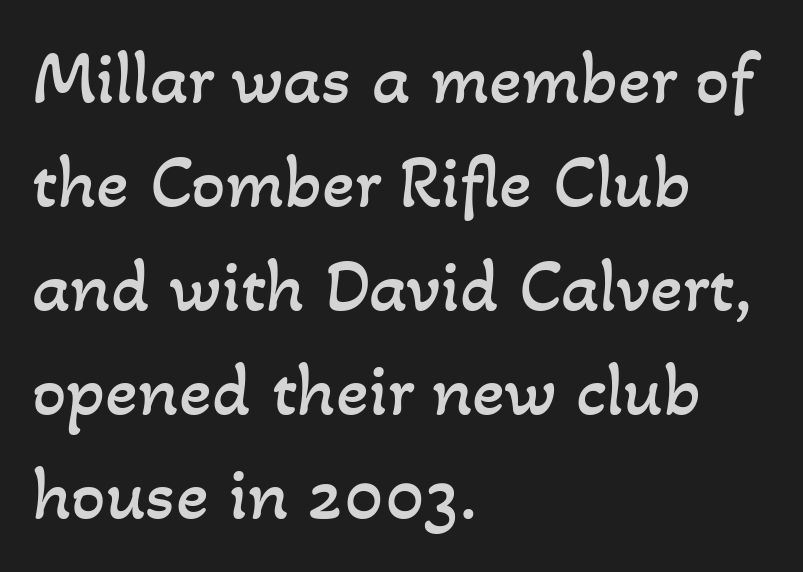
The image shows 76 px regular-weight type; set left-aligned, normal line spacing (1.37x), normal letter spacing, not underlined; low stroke contrast and a small x-height.
